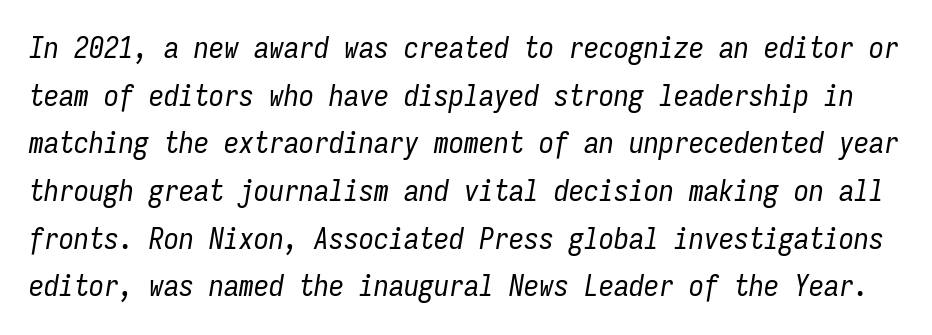
The image shows 30 px regular-weight, condensed type, italic (leaning right), monospaced; set normal line spacing (1.59x), normal letter spacing, not underlined; low stroke contrast and a medium x-height.
